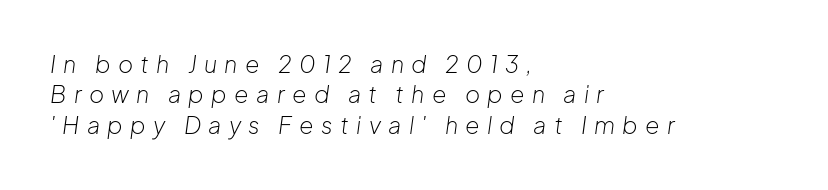
Q: Is the text bold? A: No.
Q: Is the text italic (slanted)? A: Yes, it leans right by about 8 degrees.
Q: Is the text underlined? A: No.
Q: How is the paragraph aligned? A: Left-aligned.
Q: Is the spacing between letters normal or unusually wide? A: Unusually wide.
Q: Is the spacing between lines tight, normal or loose? A: Normal.
